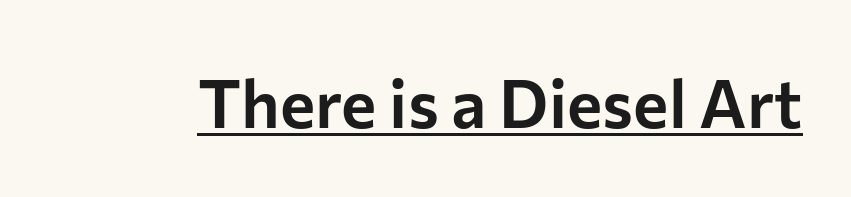
These lines were composed using upright roman letters. The rendering keeps characters at their native spacing. Proportional: the letters do not fall into vertical columns. A typesetter would label this face a sans. Underline: present.
